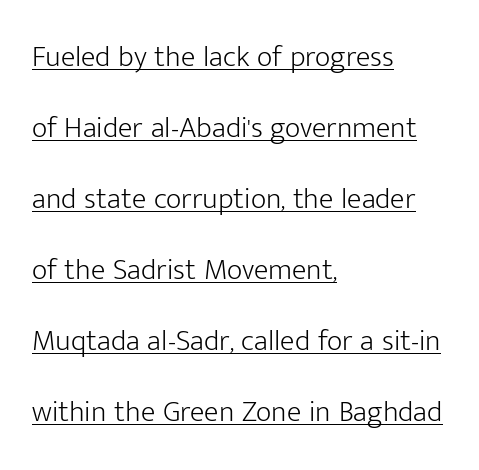
Q: Is the text bold? A: No.
Q: Is the text italic (slanted)? A: No, it is upright.
Q: Is the typeface a serif or a sans-serif typeface? A: Sans-serif.
Q: Is the text underlined? A: Yes.
Q: How is the paragraph aligned? A: Left-aligned.
Q: Is the spacing between letters normal or unusually wide? A: Normal.
Q: Is the spacing between lines tight, normal or loose? A: Loose.
Q: Width (condensed, normal, or wide)? A: Normal.
Q: Stroke contrast? A: Low.
Q: x-height? A: Medium.
Q: Monospaced? A: No.
